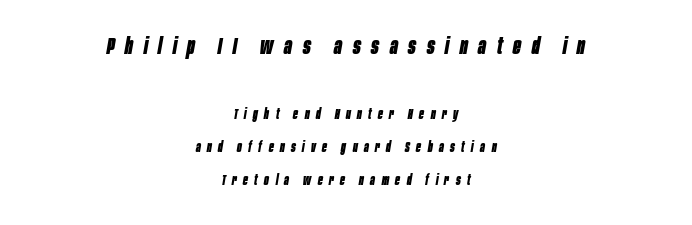
The image shows 23 px bold type, italic (leaning right); set centered, loose line spacing (2.35x), unusually wide letter spacing (+0.46 em), not underlined; the first (top) block is 1.64x larger.
